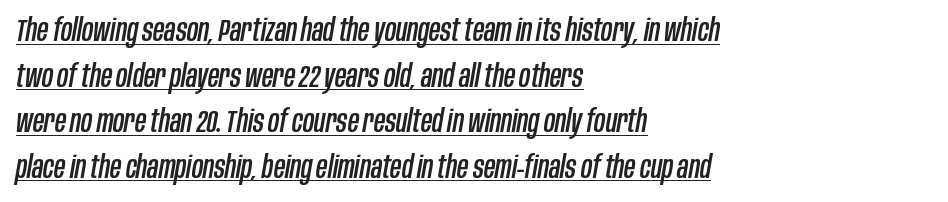
The space between consecutive lines is moderate. Varying glyph widths throughout — classic text-font behaviour. The typography opts for an oblique posture over an upright one. Standard letterfit; no display-style spreading of the glyphs.
